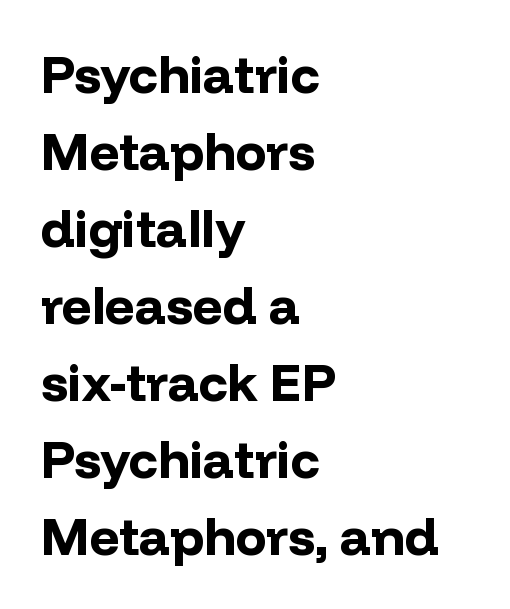
Q: Is the text bold? A: Yes.
Q: Is the text italic (slanted)? A: No, it is upright.
Q: Is the typeface a serif or a sans-serif typeface? A: Sans-serif.
Q: Is the text underlined? A: No.
Q: How is the paragraph aligned? A: Left-aligned.
Q: Is the spacing between letters normal or unusually wide? A: Normal.
Q: Is the spacing between lines tight, normal or loose? A: Normal.
Q: Width (condensed, normal, or wide)? A: Normal.
Q: Stroke contrast? A: Low.
Q: x-height? A: Medium.
Q: Monospaced? A: No.
